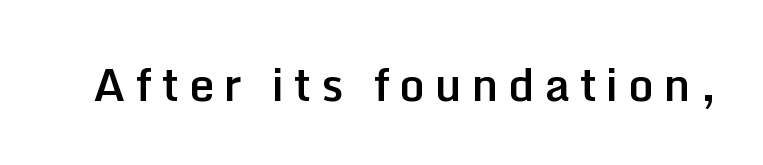
Tracking value appears strongly positive — letters spread wide. Nobody drew a line under any word here. Do the characters align in a grid? No, the font is proportional. A roman cut, with each character standing at attention. Check where the strokes stop: nothing finishes them off — pure sans. Every letter is mildly thick-stroked: semibold rather than bold.
